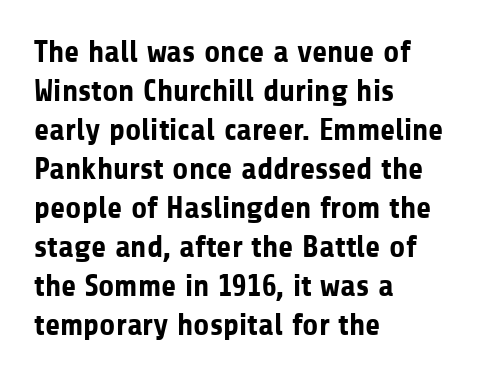
Q: Is the text bold? A: Yes.
Q: Is the text italic (slanted)? A: No, it is upright.
Q: Is the typeface a serif or a sans-serif typeface? A: Sans-serif.
Q: Is the text underlined? A: No.
Q: How is the paragraph aligned? A: Left-aligned.
Q: Is the spacing between letters normal or unusually wide? A: Normal.
Q: Is the spacing between lines tight, normal or loose? A: Normal.
Q: Width (condensed, normal, or wide)? A: Normal.
Q: Stroke contrast? A: Low.
Q: x-height? A: Medium.
Q: Monospaced? A: No.
